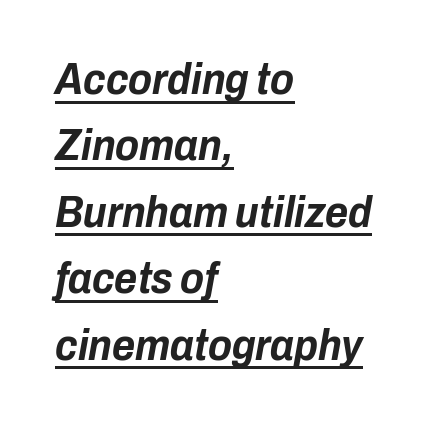
Q: Is the text bold? A: Yes.
Q: Is the text italic (slanted)? A: Yes, it leans right by about 10 degrees.
Q: Is the text underlined? A: Yes.
Q: How is the paragraph aligned? A: Left-aligned.
Q: Is the spacing between letters normal or unusually wide? A: Normal.
Q: Is the spacing between lines tight, normal or loose? A: Normal.
Q: Width (condensed, normal, or wide)? A: Condensed.
Q: Stroke contrast? A: Low.
Q: x-height? A: Medium.
Q: Monospaced? A: No.
